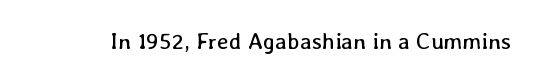
{"italic": "no", "bold": "no", "underline": "no", "letter_spacing": "normal", "letter_spacing_em": 0.0, "glyph_px": 23}
